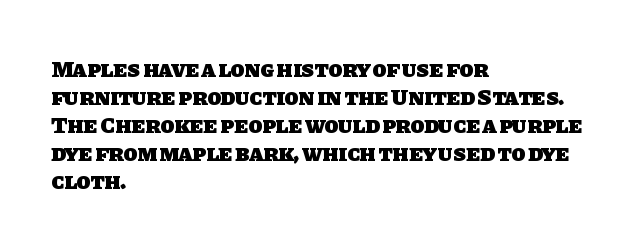
Q: Is the text bold? A: Yes.
Q: Is the text underlined? A: No.
Q: How is the paragraph aligned? A: Left-aligned.
Q: Is the spacing between letters normal or unusually wide? A: Normal.
